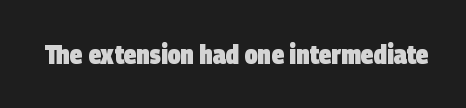
{"bold": "yes", "underline": "no", "letter_spacing": "normal", "letter_spacing_em": 0.0, "glyph_px": 26}
